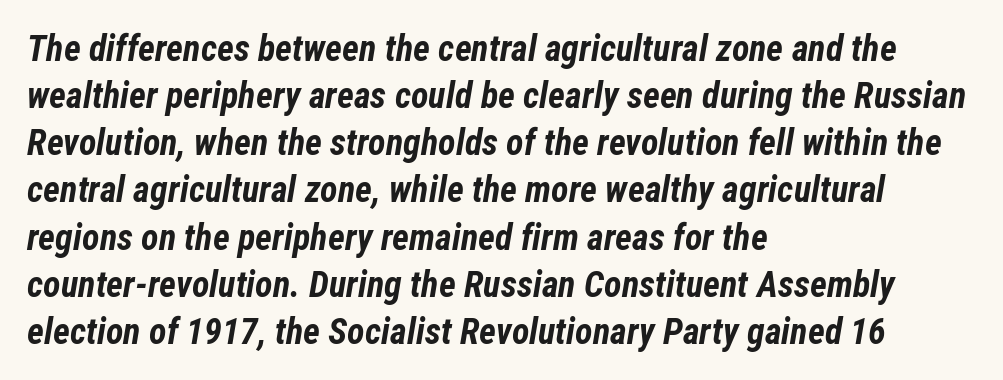
Varying glyph widths throughout — classic text-font behaviour. In terms of leading, this rendering sits right in the middle. Style check: oblique. The characters look thick and weighty, a clear bold. Tracking here is standard; glyphs follow each other at the usual distance.
